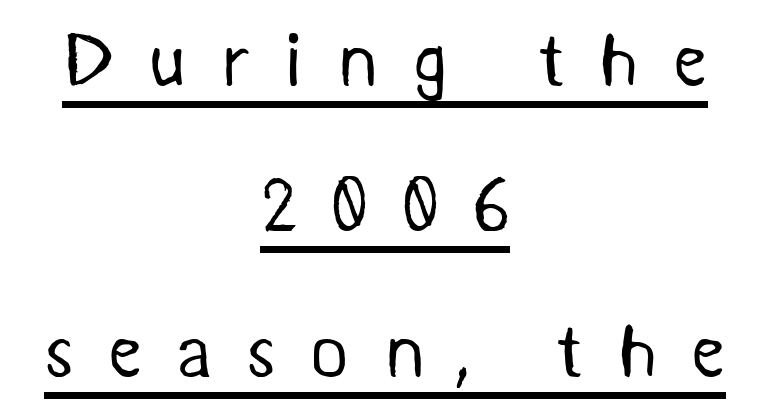
{"serif": "no", "bold": "no", "weight": "regular", "width": "normal", "stroke_contrast": "medium", "x_height": "medium", "monospaced": "no", "underline": "yes", "align": "center", "line_spacing": "loose", "line_spacing_ratio": 1.94, "letter_spacing": "wide", "letter_spacing_em": 0.45, "glyph_px": 75}
